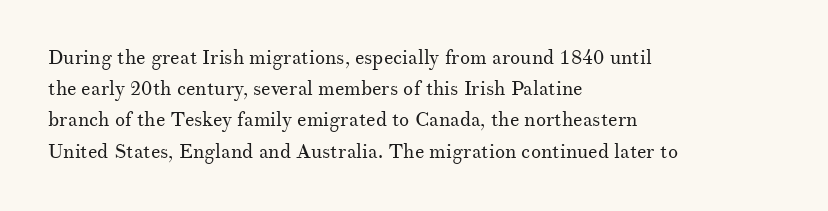
The image shows 20 px text type, upright; set left-aligned, normal line spacing (1.56x), normal letter spacing, not underlined.
